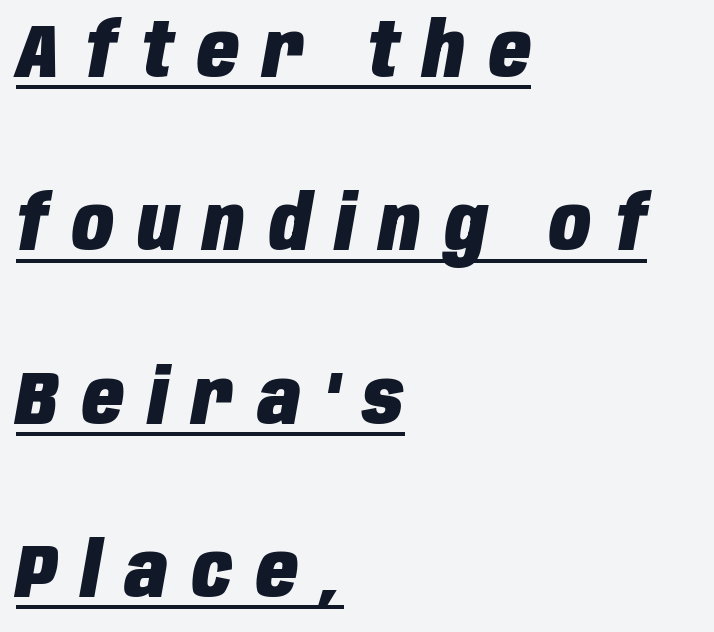
Here the designer chose a conventional face with non-uniform glyph widths. The rendered words wear a rule along their underside. Slanted lettering throughout. Alignment: flush left. The line texture is sparse and dotted thanks to wide tracking. Heavy-handed strokes throughout: this text is bold.
